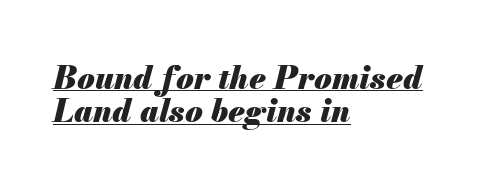
The image shows 32 px heavy type, italic (leaning right); set left-aligned, tight line spacing (1.04x), normal letter spacing, underlined; medium stroke contrast and a small x-height.
